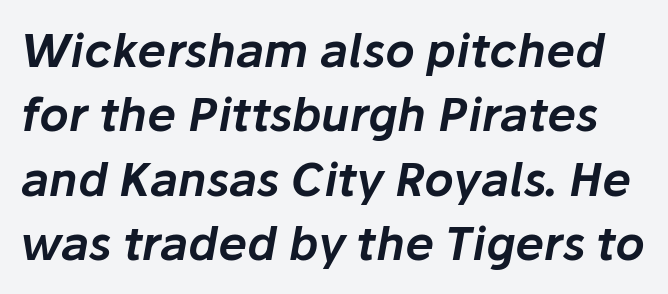
Character widths vary here, with narrow letters taking less room than wide ones. Just letters on the line, the space beneath them empty. The typography opts for an oblique posture over an upright one. Leading: standard. The face used here is rendered with its standard letterfit.
